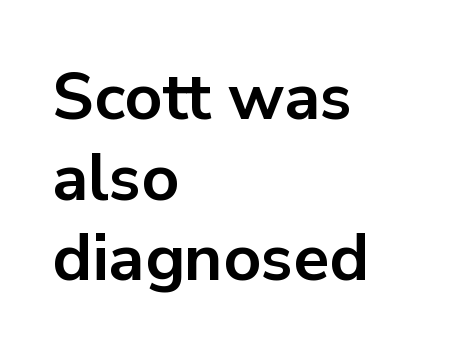
{"serif": "no", "italic": "no", "bold": "yes", "weight": "bold", "width": "normal", "stroke_contrast": "low", "x_height": "medium", "monospaced": "no", "underline": "no", "align": "left", "line_spacing_ratio": 1.22, "letter_spacing": "normal", "letter_spacing_em": 0.0, "glyph_px": 66}
